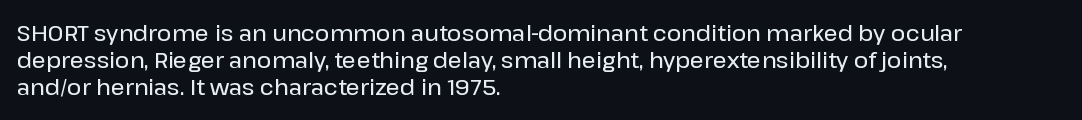
The horizontal fit of the characters is conventional and even. The typesetter chose a ragged-right arrangement here. Upright lettering throughout. The specimen omits any rule beneath the text block's lines.
